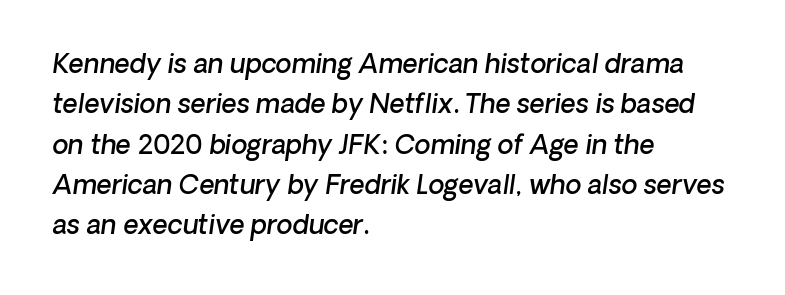
{"bold": "semi", "underline": "no", "align": "left", "line_spacing": "normal", "line_spacing_ratio": 1.55, "letter_spacing": "normal", "letter_spacing_em": 0.0, "glyph_px": 26}
